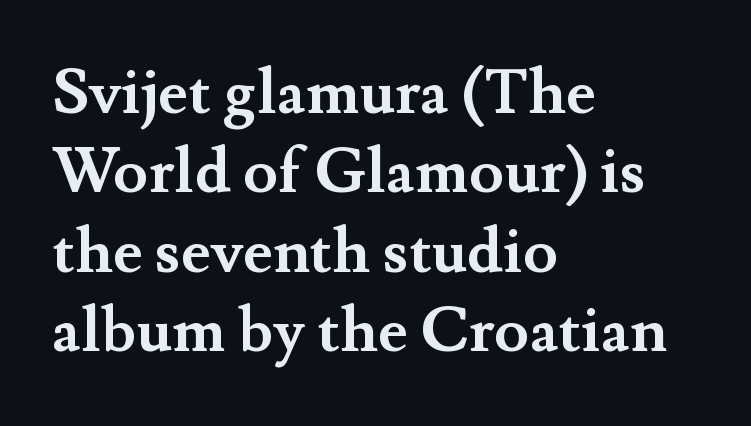
The image shows 63 px semibold serif type, upright; set left-aligned, normal line spacing (1.26x), normal letter spacing, not underlined; medium stroke contrast and a small x-height.
